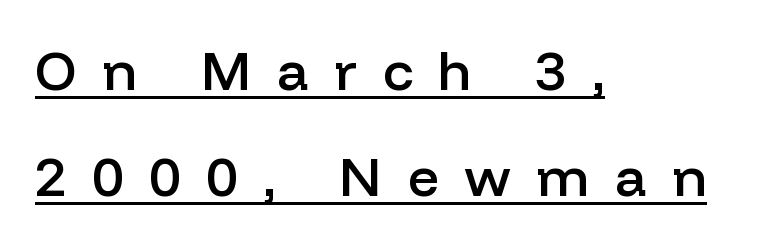
{"serif": "no", "italic": "no", "bold": "semi", "weight": "semibold", "width": "normal", "stroke_contrast": "low", "x_height": "medium", "monospaced": "no", "underline": "yes", "align": "left", "line_spacing": "loose", "line_spacing_ratio": 1.92, "letter_spacing": "wide", "letter_spacing_em": 0.46, "glyph_px": 55}
